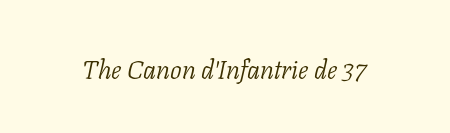
The image shows 26 px text type, italic (leaning right); set normal letter spacing, not underlined.
